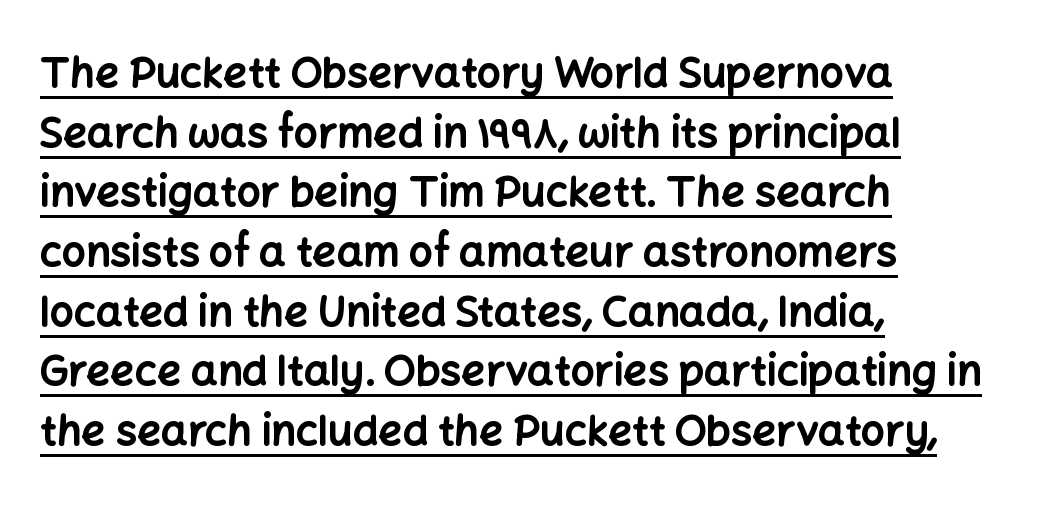
The image shows 42 px bold sans-serif type, upright; set left-aligned, normal line spacing (1.42x), normal letter spacing, underlined; low stroke contrast and a medium x-height.
